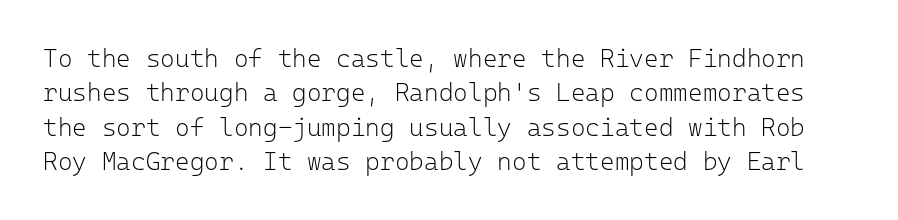
Q: Is the text bold? A: No.
Q: Is the text italic (slanted)? A: No, it is upright.
Q: Is the text underlined? A: No.
Q: Is the spacing between letters normal or unusually wide? A: Normal.
Q: Is the spacing between lines tight, normal or loose? A: Normal.
